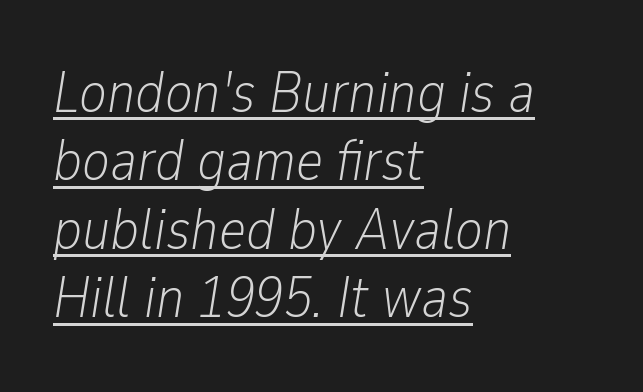
The image shows 58 px light, condensed type, italic (leaning right); set left-aligned, line spacing 1.18x, normal letter spacing, underlined; low stroke contrast and a medium x-height.
